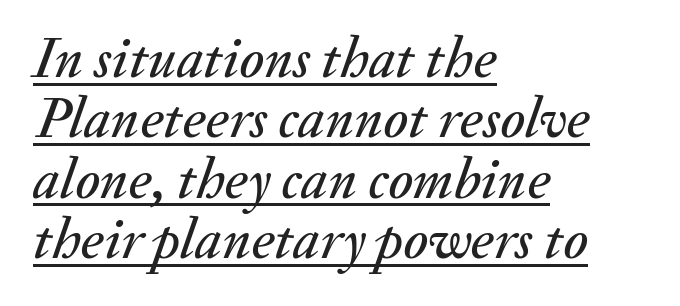
{"italic": "yes", "lean": "right", "slant_degrees": 20, "width": "normal", "stroke_contrast": "medium", "x_height": "small", "monospaced": "no", "underline": "yes", "align": "left", "line_spacing": "tight", "line_spacing_ratio": 1.04, "letter_spacing": "normal", "letter_spacing_em": 0.0, "glyph_px": 58}
